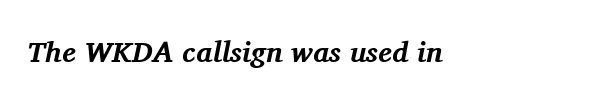
Q: Is the text bold? A: Yes.
Q: Is the text italic (slanted)? A: Yes, it leans right by about 11 degrees.
Q: Is the typeface a serif or a sans-serif typeface? A: Serif.
Q: Is the text underlined? A: No.
Q: How is the paragraph aligned? A: Left-aligned.
Q: Is the spacing between letters normal or unusually wide? A: Normal.
Q: Width (condensed, normal, or wide)? A: Normal.
Q: Stroke contrast? A: Medium.
Q: x-height? A: Medium.
Q: Monospaced? A: No.
